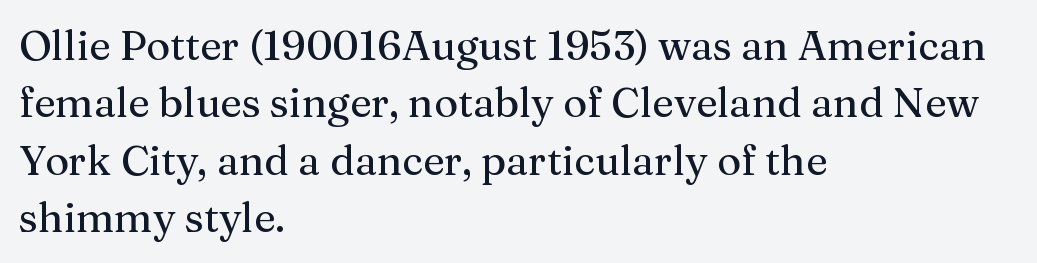
{"serif": "yes", "italic": "no", "width": "normal", "stroke_contrast": "medium", "x_height": "medium", "monospaced": "no", "underline": "no", "align": "left", "line_spacing": "normal", "line_spacing_ratio": 1.4, "letter_spacing": "normal", "letter_spacing_em": 0.0, "glyph_px": 41}
